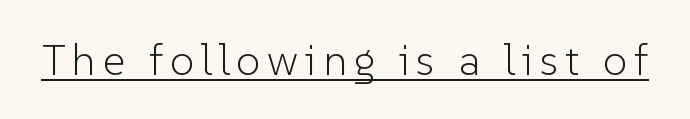
This sample has the flowing, uneven cadence of proportional lettering. The type family on display is of the sans-serif kind. Heft: none added — not bold. Every stem runs plumb, perpendicular to the baseline.
